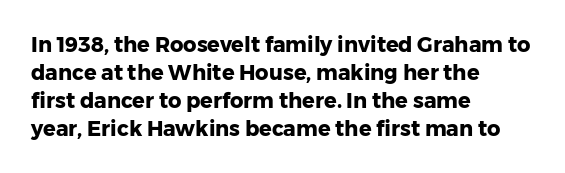
Style check: upright. Reading down the block, your eye returns to a fixed left position each line. This rendering leaves character spacing at its baseline value. Check under the words: just untouched page.
